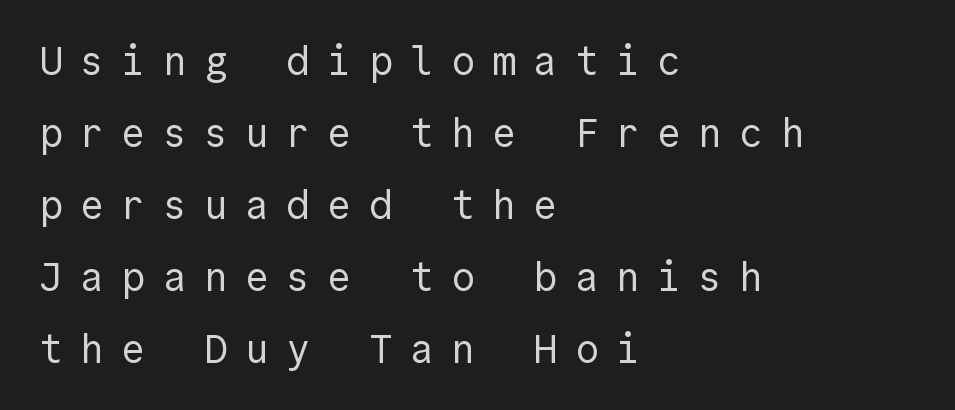
Descenders hang freely into open space. Italic? Not at all — the glyphs are vertical. To sum up the face: it is a sans, with no serifs. Reading down the block, your eye returns to a fixed left position each line. Is the stroke heavy? The answer is a plain regular-or-lighter.
